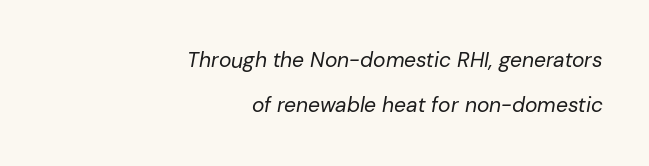
Q: Is the text bold? A: No.
Q: Is the text italic (slanted)? A: Yes, it leans right by about 10 degrees.
Q: Is the text underlined? A: No.
Q: How is the paragraph aligned? A: Right-aligned.
Q: Is the spacing between letters normal or unusually wide? A: Normal.
Q: Is the spacing between lines tight, normal or loose? A: Loose.
